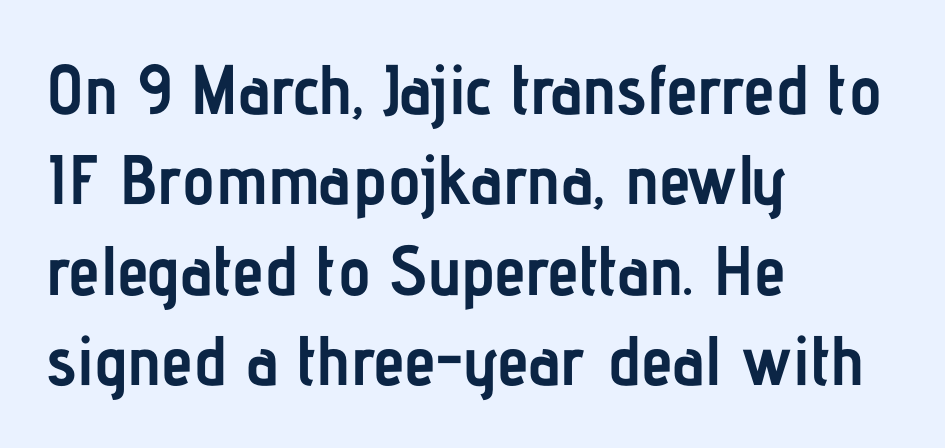
The image shows 70 px semibold, condensed sans-serif type, upright; set left-aligned, normal line spacing (1.29x), normal letter spacing, not underlined; low stroke contrast and a medium x-height.
